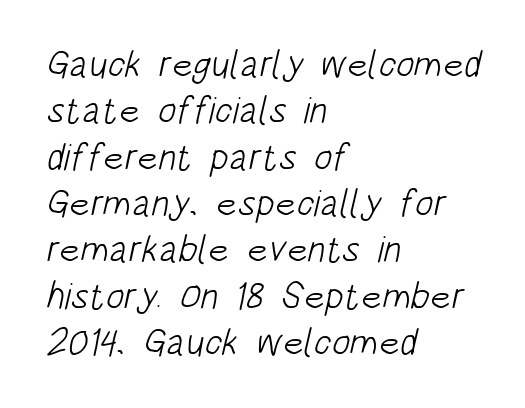
Q: Is the text bold? A: No.
Q: Is the typeface a serif or a sans-serif typeface? A: Sans-serif.
Q: Is the text underlined? A: No.
Q: How is the paragraph aligned? A: Left-aligned.
Q: Is the spacing between letters normal or unusually wide? A: Normal.
Q: Width (condensed, normal, or wide)? A: Condensed.
Q: Stroke contrast? A: Low.
Q: x-height? A: Large.
Q: Monospaced? A: No.
